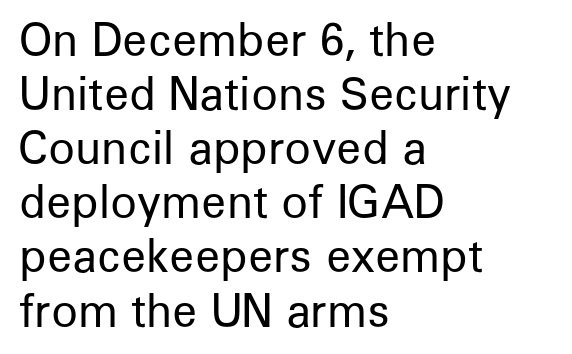
{"serif": "no", "italic": "no", "bold": "no", "weight": "regular", "width": "normal", "stroke_contrast": "low", "x_height": "medium", "monospaced": "no", "underline": "no", "align": "left", "line_spacing_ratio": 1.23, "letter_spacing": "normal", "letter_spacing_em": 0.0, "glyph_px": 44}
